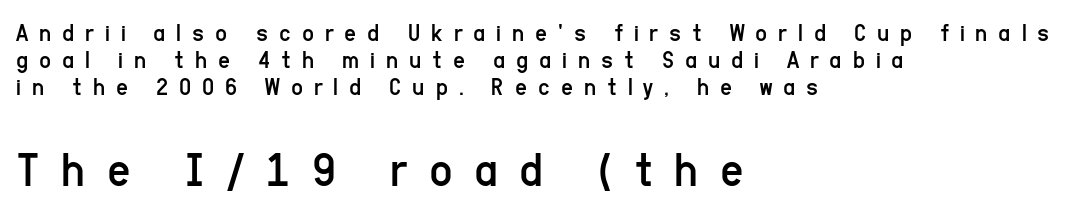
The image shows 51 px regular-weight, condensed sans-serif type, upright; set left-aligned, tight line spacing (1.04x), unusually wide letter spacing (+0.42 em), not underlined; the second (bottom) block is 1.96x larger; low stroke contrast and a medium x-height.
